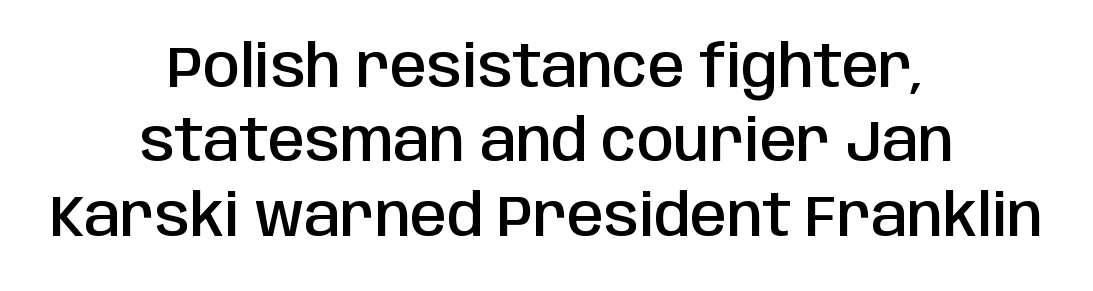
Q: Is the text bold? A: Semi-bold.
Q: Is the text italic (slanted)? A: No, it is upright.
Q: Is the typeface a serif or a sans-serif typeface? A: Sans-serif.
Q: Is the text underlined? A: No.
Q: How is the paragraph aligned? A: Centered.
Q: Is the spacing between letters normal or unusually wide? A: Normal.
Q: Is the spacing between lines tight, normal or loose? A: Normal.
Q: Width (condensed, normal, or wide)? A: Condensed.
Q: Stroke contrast? A: Low.
Q: x-height? A: Large.
Q: Monospaced? A: No.
